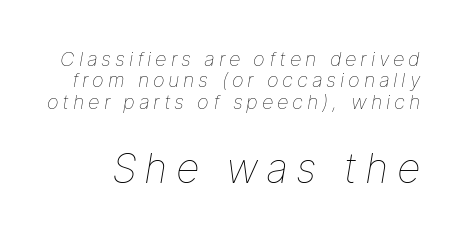
{"italic": "yes", "lean": "right", "slant_degrees": 9, "bold": "no", "weight": "thin", "width": "normal", "stroke_contrast": "low", "x_height": "medium", "monospaced": "no", "underline": "no", "line_spacing": "tight", "line_spacing_ratio": 1.07, "larger_block": "second", "size_ratio": 2.05, "glyph_px": 41}
